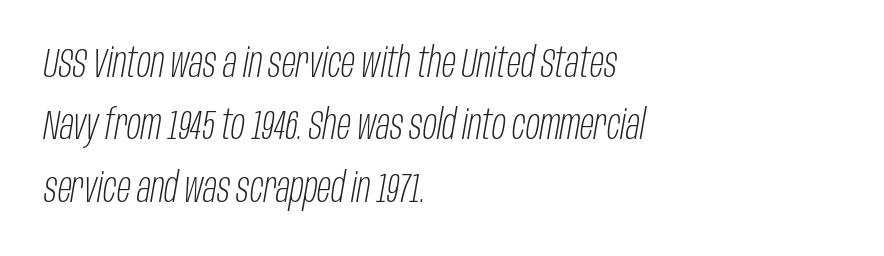
Think of a printed novel: that variable character pitch is what you see here. Descenders are the only things crossing below the line. Compared with typical body copy, the letter spacing here is the same. Bold? No — there's no thickening of the strokes. Students, observe: this is what conventionally led text looks like.
